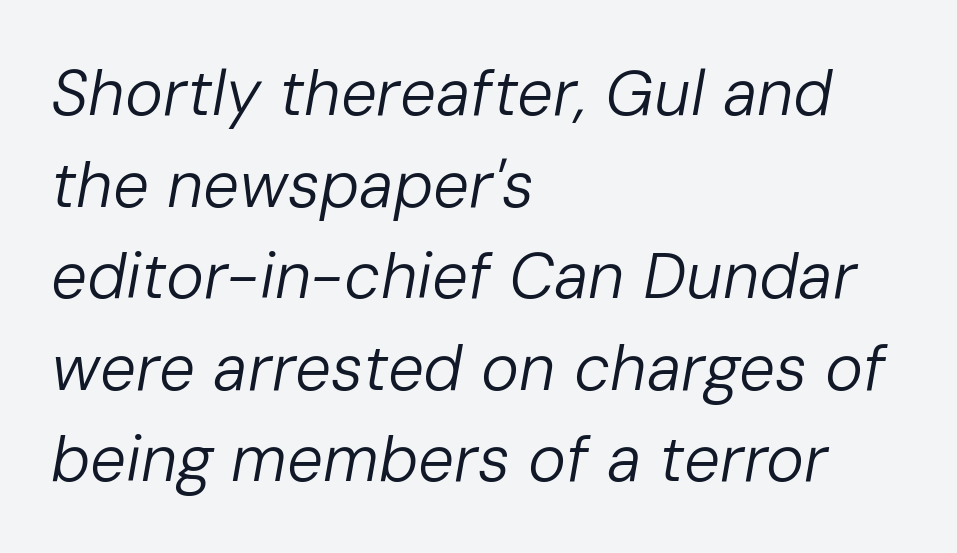
The image shows 64 px regular-weight type, italic (leaning right); set left-aligned, normal line spacing (1.43x), normal letter spacing, not underlined; low stroke contrast and a medium x-height.
